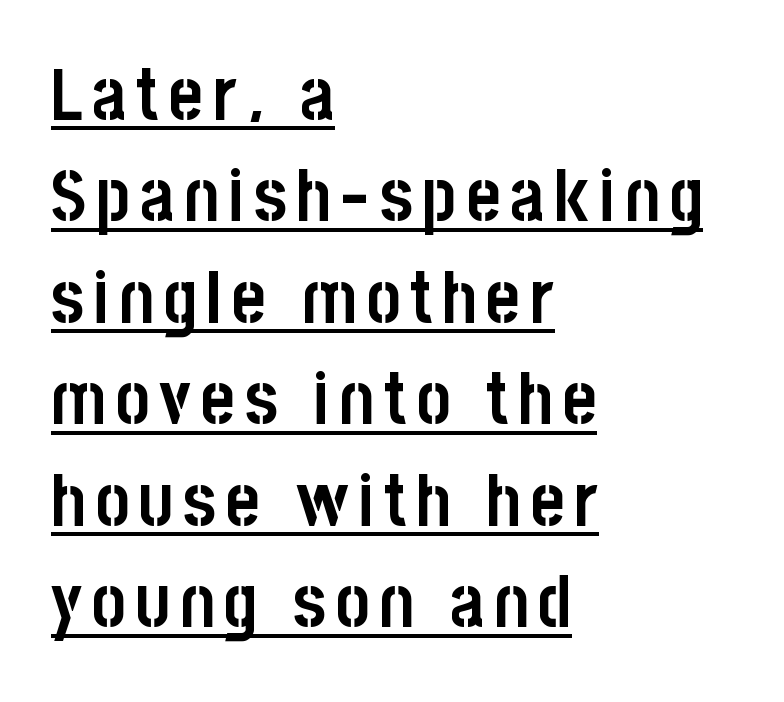
The image shows 73 px semibold, condensed sans-serif type, upright; set left-aligned, normal line spacing (1.39x), underlined; low stroke contrast and a large x-height.
